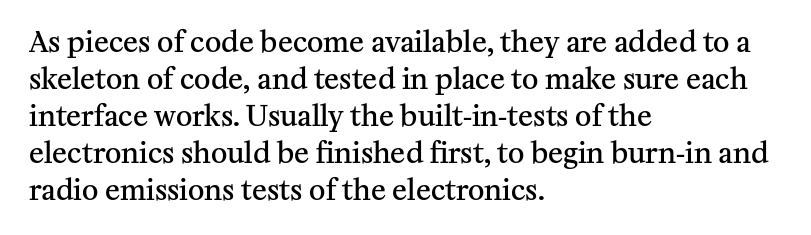
Q: Is the text bold? A: Semi-bold.
Q: Is the text italic (slanted)? A: No, it is upright.
Q: Is the typeface a serif or a sans-serif typeface? A: Serif.
Q: Is the text underlined? A: No.
Q: How is the paragraph aligned? A: Left-aligned.
Q: Is the spacing between letters normal or unusually wide? A: Normal.
Q: Is the spacing between lines tight, normal or loose? A: Normal.
Q: Width (condensed, normal, or wide)? A: Normal.
Q: Stroke contrast? A: Medium.
Q: x-height? A: Medium.
Q: Monospaced? A: No.
